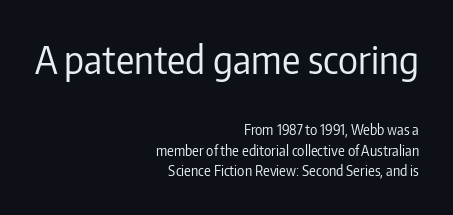
The image shows 38 px regular-weight, condensed sans-serif type, upright; set right-aligned, normal line spacing (1.47x), normal letter spacing, not underlined; the first (top) block is 2.71x larger; low stroke contrast and a medium x-height.
